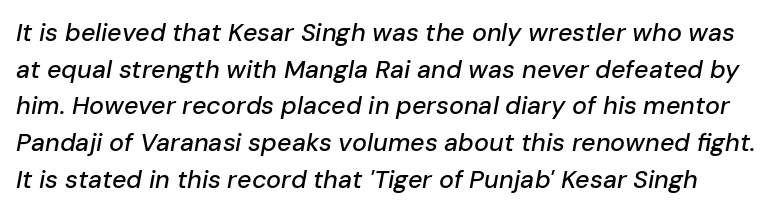
The image shows 25 px text type, italic (leaning right); set normal line spacing (1.47x), normal letter spacing, not underlined.
